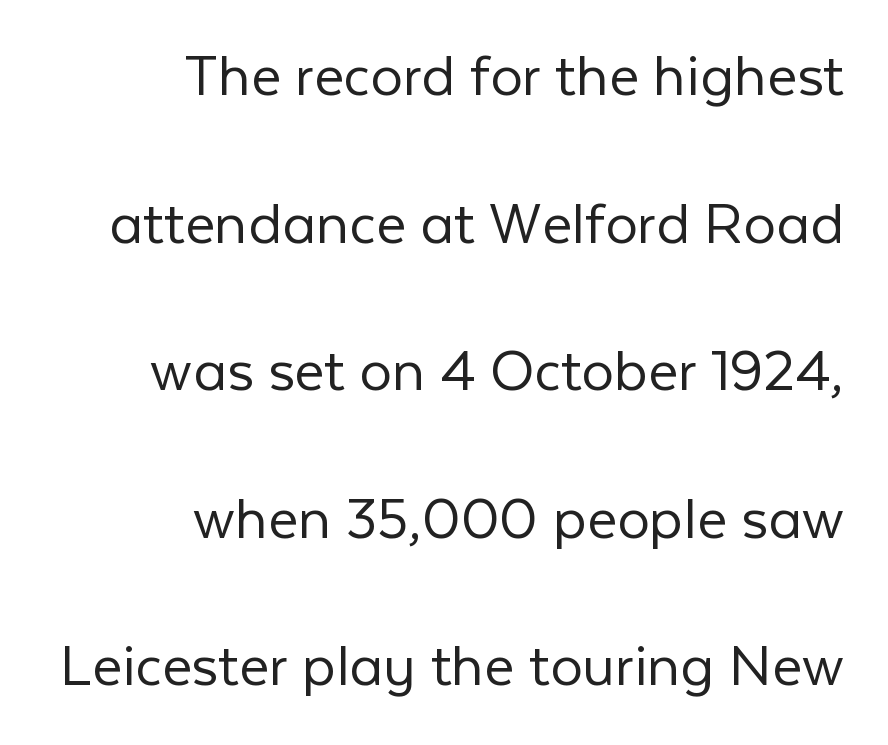
Note: no serifs on the glyphs. Think standard paragraph weight, or any step lighter than that. This is the regular roman posture of the typeface. A typesetter would call this leading open, well beyond the default. Do the characters align in a grid? No, the font is proportional.
